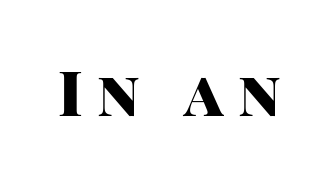
{"serif": "no", "italic": "no", "bold": "yes", "weight": "heavy", "width": "normal", "stroke_contrast": "high", "x_height": "large", "monospaced": "no", "underline": "no", "letter_spacing": "wide", "letter_spacing_em": 0.24, "glyph_px": 62}
